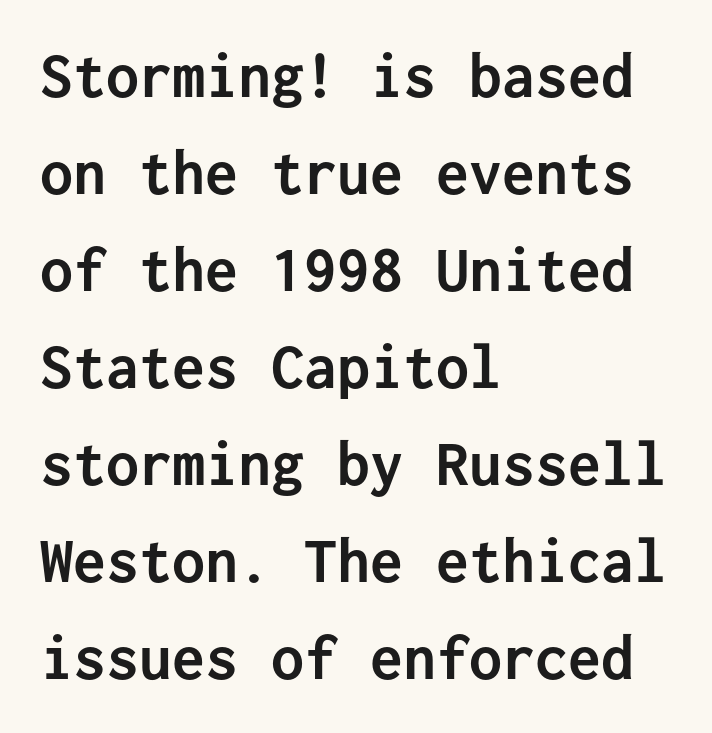
Compared with typical body copy, the letter spacing here is the same. The characters display no serif detailing; their extremities are plain. Pretty heavy lettering here — definitely bold. Looks like terminal output: every glyph gets an equal slot. A typesetter would call this leading conventional body-copy spacing. The type sits square on the baseline with zero lean.
